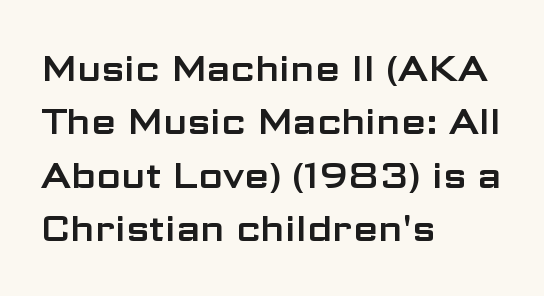
Q: Is the text italic (slanted)? A: No, it is upright.
Q: Is the typeface a serif or a sans-serif typeface? A: Sans-serif.
Q: Is the text underlined? A: No.
Q: How is the paragraph aligned? A: Left-aligned.
Q: Is the spacing between letters normal or unusually wide? A: Normal.
Q: Is the spacing between lines tight, normal or loose? A: Normal.
Q: Width (condensed, normal, or wide)? A: Wide.
Q: Stroke contrast? A: Low.
Q: x-height? A: Medium.
Q: Monospaced? A: No.
